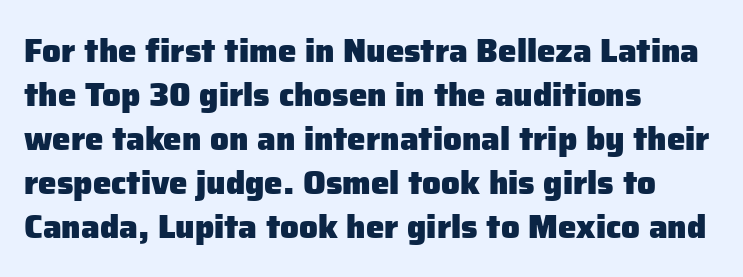
Q: Is the text bold? A: Yes.
Q: Is the text italic (slanted)? A: No, it is upright.
Q: Is the typeface a serif or a sans-serif typeface? A: Sans-serif.
Q: Is the text underlined? A: No.
Q: How is the paragraph aligned? A: Left-aligned.
Q: Is the spacing between letters normal or unusually wide? A: Normal.
Q: Is the spacing between lines tight, normal or loose? A: Normal.
Q: Width (condensed, normal, or wide)? A: Normal.
Q: Stroke contrast? A: Low.
Q: x-height? A: Medium.
Q: Monospaced? A: No.
